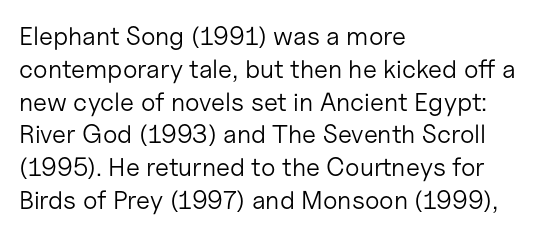
{"italic": "no", "bold": "no", "underline": "no", "align": "left", "line_spacing": "normal", "line_spacing_ratio": 1.26, "letter_spacing": "normal", "letter_spacing_em": 0.0, "glyph_px": 26}
